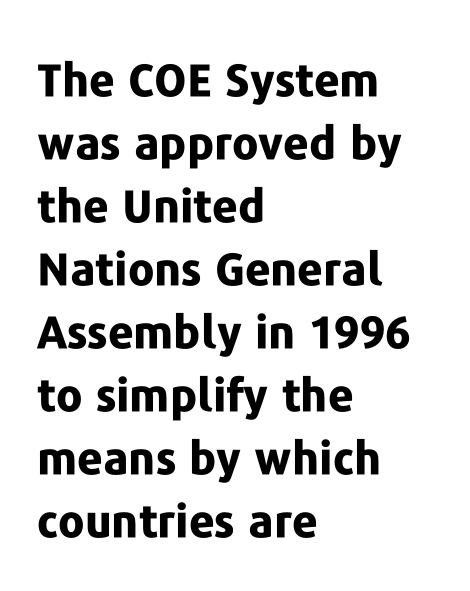
The space between consecutive lines is moderate. Its strokes are broad and dark, the hallmark of bold type. No word sits above an underline. Glyph-to-glyph distance matches everyday printed text. Alignment: flush left. Rendered with straight, roman letterforms.
